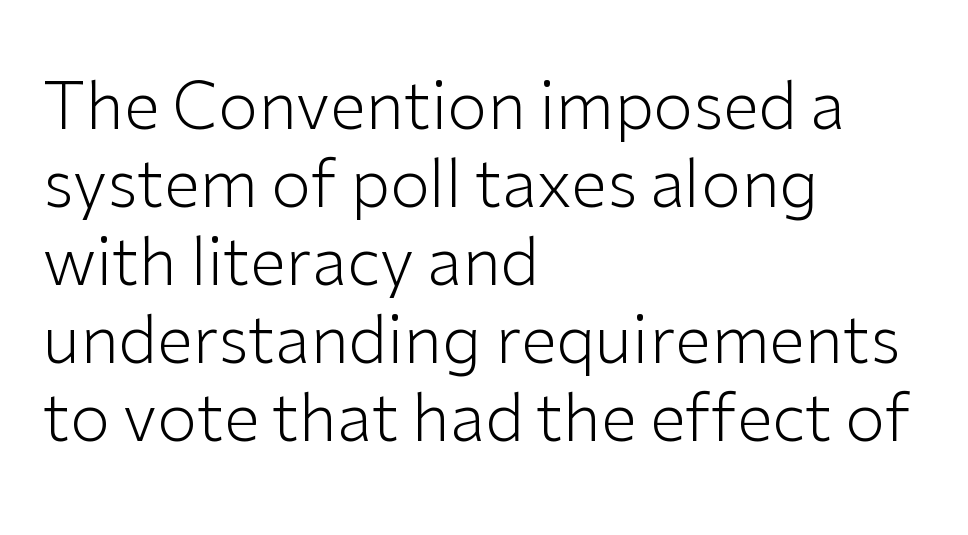
The image shows 65 px light sans-serif type, upright; set left-aligned, line spacing 1.2x, normal letter spacing, not underlined; low stroke contrast and a medium x-height.
